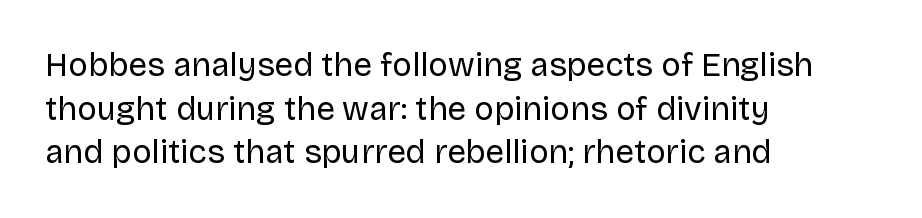
Q: Is the text bold? A: No.
Q: Is the text italic (slanted)? A: No, it is upright.
Q: Is the typeface a serif or a sans-serif typeface? A: Sans-serif.
Q: Is the text underlined? A: No.
Q: How is the paragraph aligned? A: Left-aligned.
Q: Is the spacing between letters normal or unusually wide? A: Normal.
Q: Is the spacing between lines tight, normal or loose? A: Normal.
Q: Width (condensed, normal, or wide)? A: Normal.
Q: Stroke contrast? A: Low.
Q: x-height? A: Large.
Q: Monospaced? A: No.
